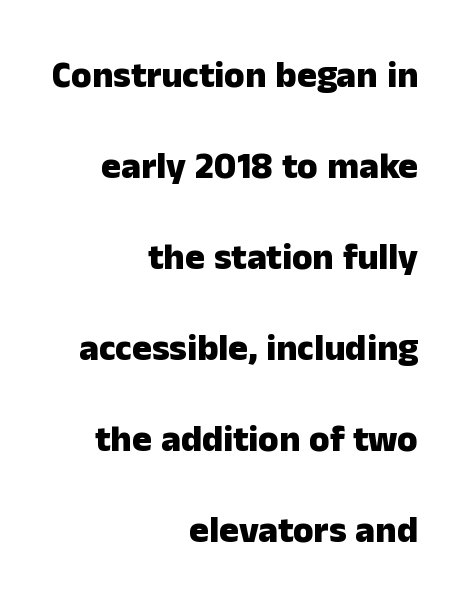
The image shows 37 px heavy sans-serif type, upright; set right-aligned, loose line spacing (2.46x), normal letter spacing, not underlined; low stroke contrast and a medium x-height.
